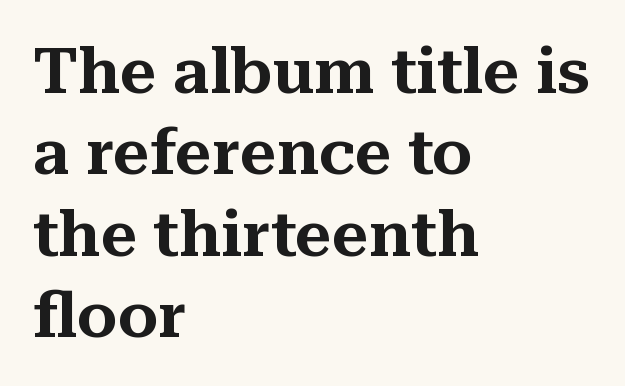
Q: Is the text italic (slanted)? A: No, it is upright.
Q: Is the typeface a serif or a sans-serif typeface? A: Serif.
Q: Is the text underlined? A: No.
Q: How is the paragraph aligned? A: Left-aligned.
Q: Is the spacing between letters normal or unusually wide? A: Normal.
Q: Is the spacing between lines tight, normal or loose? A: Normal.
Q: Width (condensed, normal, or wide)? A: Normal.
Q: Stroke contrast? A: Medium.
Q: x-height? A: Medium.
Q: Monospaced? A: No.
